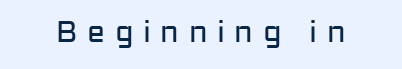
Q: Is the text bold? A: No.
Q: Is the text italic (slanted)? A: No, it is upright.
Q: Is the typeface a serif or a sans-serif typeface? A: Sans-serif.
Q: Is the text underlined? A: No.
Q: Is the spacing between letters normal or unusually wide? A: Unusually wide.
Q: Width (condensed, normal, or wide)? A: Normal.
Q: Stroke contrast? A: Low.
Q: x-height? A: Medium.
Q: Monospaced? A: No.
